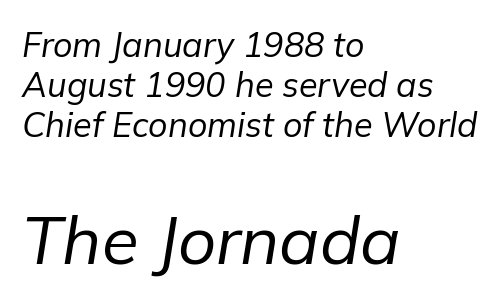
{"italic": "yes", "lean": "right", "slant_degrees": 9, "bold": "no", "weight": "regular", "width": "normal", "stroke_contrast": "low", "x_height": "medium", "monospaced": "no", "underline": "no", "align": "left", "line_spacing_ratio": 1.18, "letter_spacing": "normal", "letter_spacing_em": 0.0, "larger_block": "second", "size_ratio": 1.97, "glyph_px": 67}
